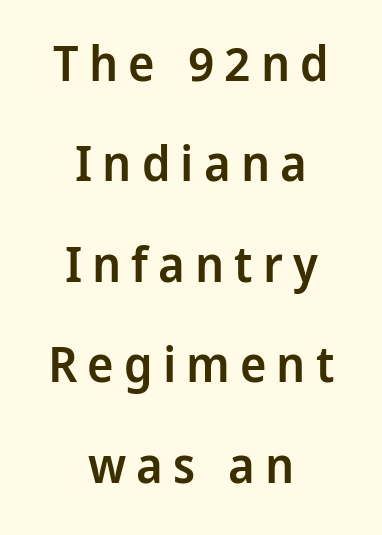
Q: Is the text bold? A: Semi-bold.
Q: Is the text italic (slanted)? A: No, it is upright.
Q: Is the typeface a serif or a sans-serif typeface? A: Sans-serif.
Q: Is the text underlined? A: No.
Q: How is the paragraph aligned? A: Centered.
Q: Is the spacing between letters normal or unusually wide? A: Unusually wide.
Q: Is the spacing between lines tight, normal or loose? A: Loose.
Q: Width (condensed, normal, or wide)? A: Condensed.
Q: Stroke contrast? A: Low.
Q: x-height? A: Large.
Q: Monospaced? A: No.
